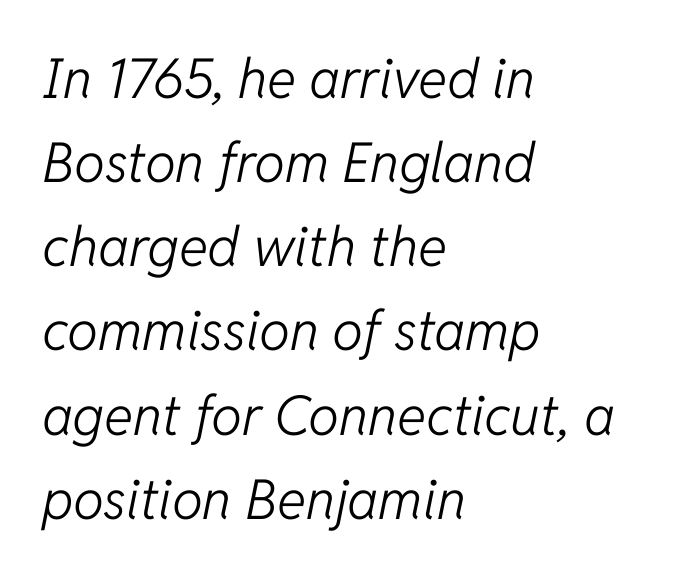
{"italic": "yes", "lean": "right", "slant_degrees": 11, "bold": "no", "weight": "light", "width": "normal", "stroke_contrast": "low", "x_height": "medium", "monospaced": "no", "underline": "no", "align": "left", "line_spacing": "normal", "line_spacing_ratio": 1.53, "letter_spacing": "normal", "letter_spacing_em": 0.0, "glyph_px": 55}
